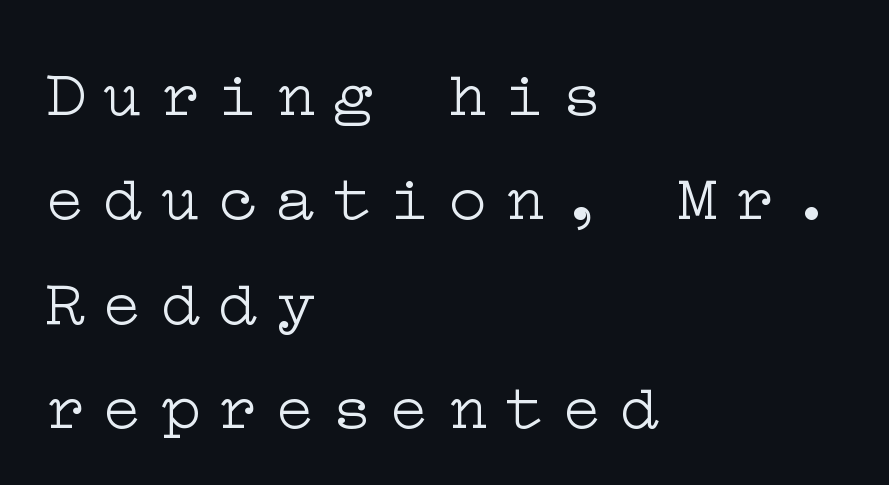
The image shows 66 px light, wide serif type, upright; set left-aligned, normal line spacing (1.58x), unusually wide letter spacing (+0.27 em), not underlined; low stroke contrast and a medium x-height.
